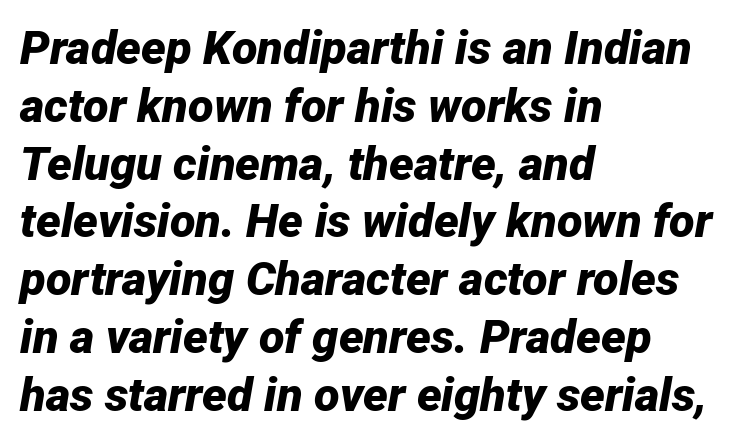
Q: Is the text bold? A: Yes.
Q: Is the text italic (slanted)? A: Yes, it leans right by about 12 degrees.
Q: Is the text underlined? A: No.
Q: How is the paragraph aligned? A: Left-aligned.
Q: Is the spacing between letters normal or unusually wide? A: Normal.
Q: Width (condensed, normal, or wide)? A: Normal.
Q: Stroke contrast? A: Low.
Q: x-height? A: Medium.
Q: Monospaced? A: No.
